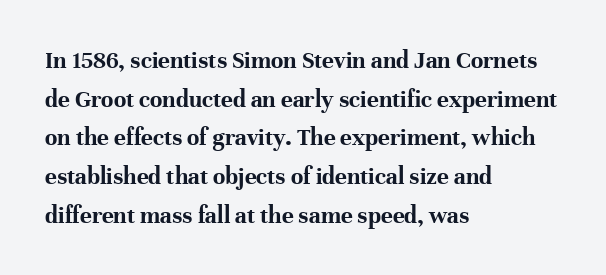
The image shows 25 px bold type, upright; set left-aligned, normal line spacing (1.55x), normal letter spacing, not underlined.
